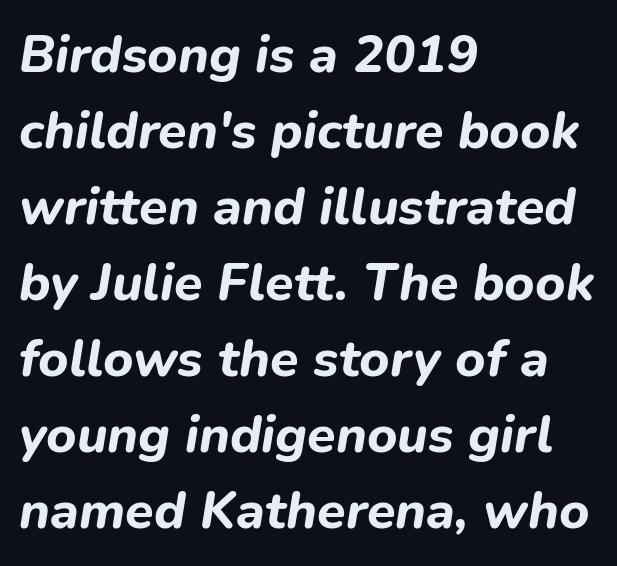
Compared with typical paragraphs, the rows here are spaced about the same. Tall strokes in this sample are angled rather than plumb. Caption: bold face, heavy strokes. Line beginnings align vertically; line endings do not. Underlining? Definitely not there.
